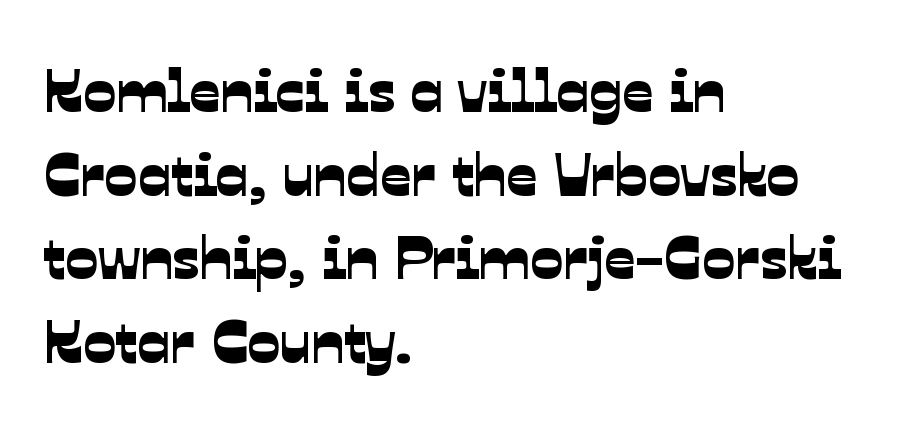
The image shows 61 px sans-serif type; set left-aligned, normal line spacing (1.37x), normal letter spacing, not underlined; low stroke contrast and a medium x-height.
